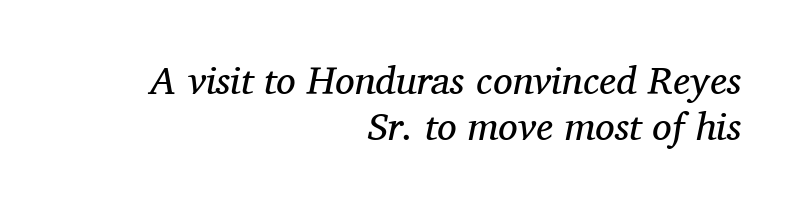
The image shows 39 px regular-weight serif type, italic (leaning right); set right-aligned, line spacing 1.18x, normal letter spacing, not underlined; medium stroke contrast and a medium x-height.
